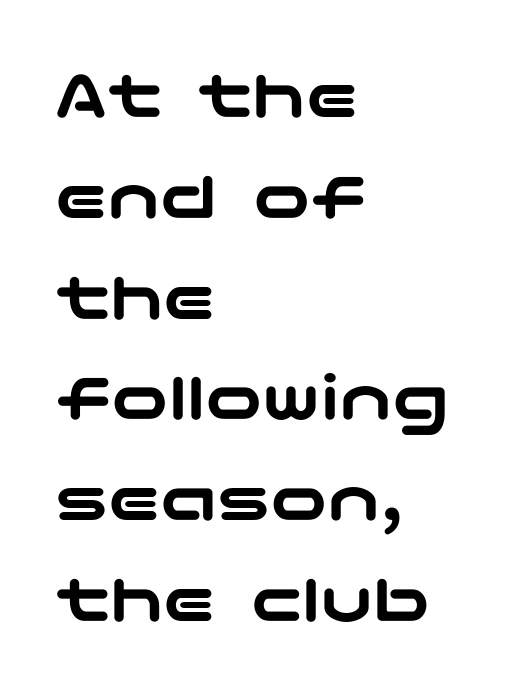
Q: Is the text italic (slanted)? A: No, it is upright.
Q: Is the typeface a serif or a sans-serif typeface? A: Sans-serif.
Q: Is the text underlined? A: No.
Q: How is the paragraph aligned? A: Left-aligned.
Q: Is the spacing between letters normal or unusually wide? A: Normal.
Q: Is the spacing between lines tight, normal or loose? A: Normal.
Q: Width (condensed, normal, or wide)? A: Wide.
Q: Stroke contrast? A: Low.
Q: x-height? A: Medium.
